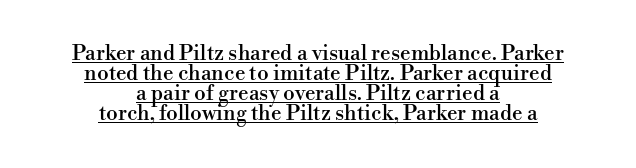
The image shows 21 px text type, upright; set centered, tight line spacing (0.96x), normal letter spacing, underlined.
